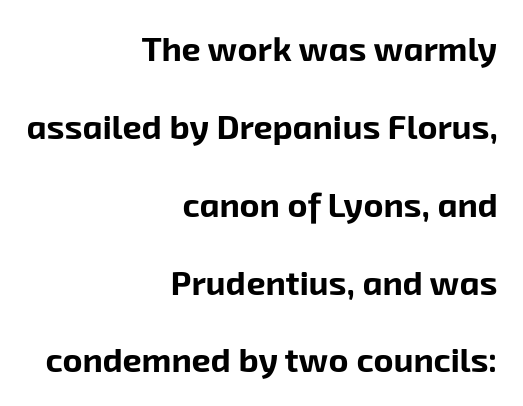
{"serif": "no", "bold": "yes", "weight": "bold", "width": "normal", "stroke_contrast": "low", "x_height": "medium", "monospaced": "no", "underline": "no", "align": "right", "line_spacing": "loose", "line_spacing_ratio": 2.29, "letter_spacing": "normal", "letter_spacing_em": 0.0, "glyph_px": 34}
